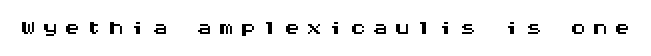
Q: Is the text italic (slanted)? A: No, it is upright.
Q: Is the typeface a serif or a sans-serif typeface? A: Sans-serif.
Q: Is the text underlined? A: No.
Q: Is the spacing between letters normal or unusually wide? A: Unusually wide.
Q: Width (condensed, normal, or wide)? A: Wide.
Q: Stroke contrast? A: Medium.
Q: x-height? A: Large.
Q: Monospaced? A: Yes.
